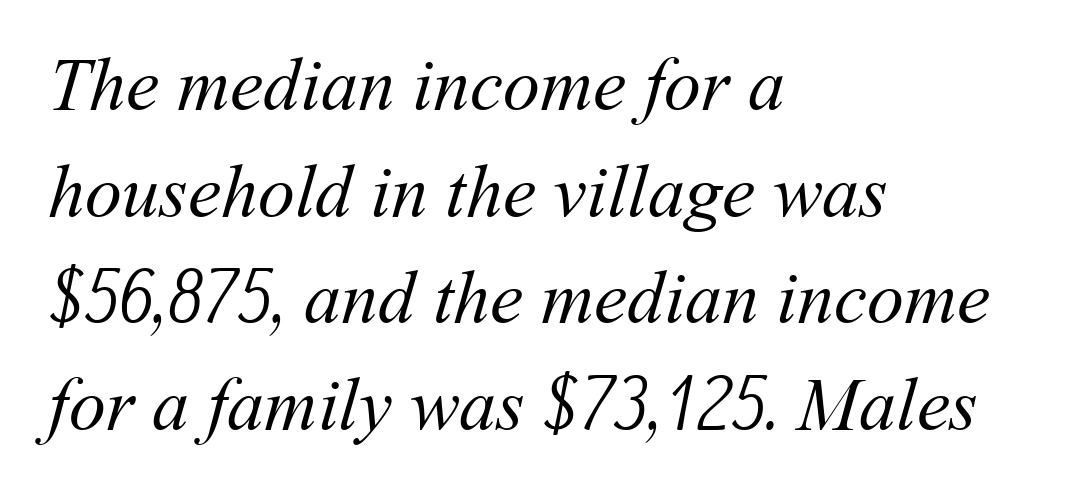
Q: Is the text bold? A: No.
Q: Is the text underlined? A: No.
Q: How is the paragraph aligned? A: Left-aligned.
Q: Is the spacing between letters normal or unusually wide? A: Normal.
Q: Is the spacing between lines tight, normal or loose? A: Normal.
Q: Width (condensed, normal, or wide)? A: Normal.
Q: Stroke contrast? A: Medium.
Q: x-height? A: Medium.
Q: Monospaced? A: No.
